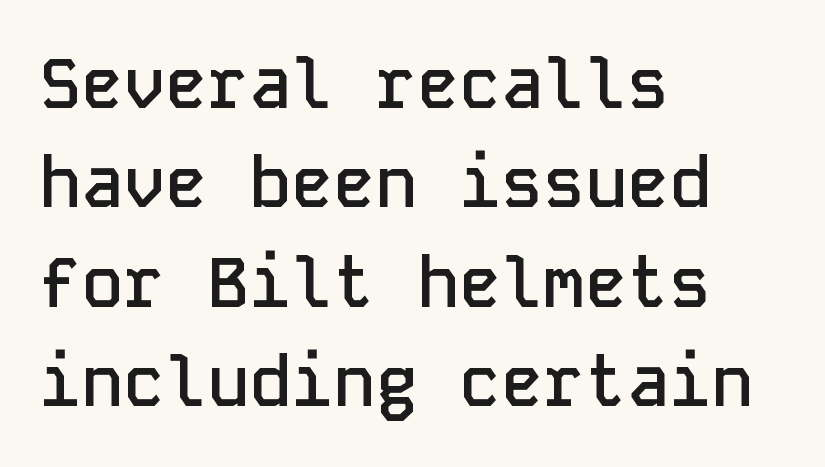
Q: Is the text bold? A: Semi-bold.
Q: Is the text italic (slanted)? A: No, it is upright.
Q: Is the typeface a serif or a sans-serif typeface? A: Sans-serif.
Q: Is the text underlined? A: No.
Q: How is the paragraph aligned? A: Left-aligned.
Q: Is the spacing between letters normal or unusually wide? A: Normal.
Q: Is the spacing between lines tight, normal or loose? A: Normal.
Q: Width (condensed, normal, or wide)? A: Normal.
Q: Stroke contrast? A: Low.
Q: x-height? A: Medium.
Q: Monospaced? A: Yes.
